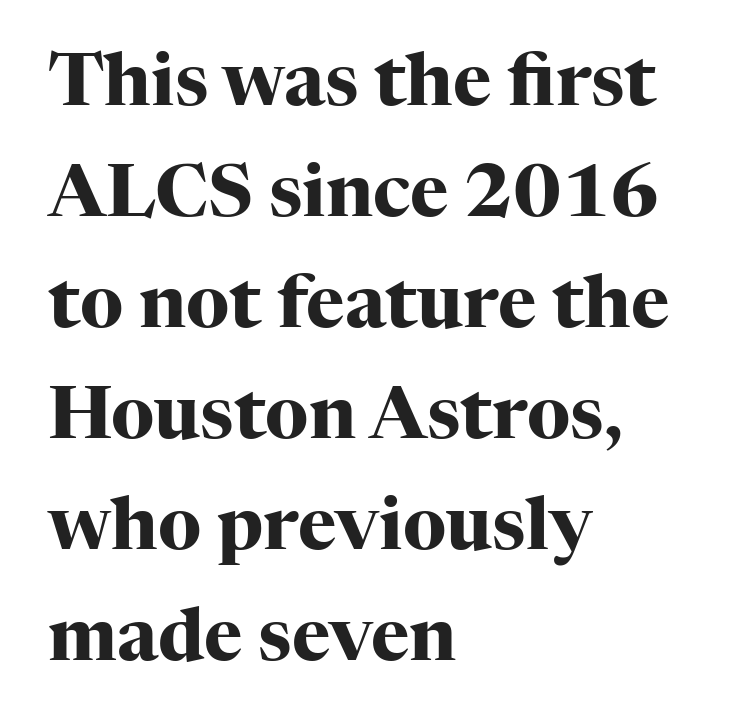
Do the letters lean? They stand straight. Weight: bold. Note: serifs present on the glyphs. The rendering anchors every line to the left-hand side. Descenders hang freely into open space.
